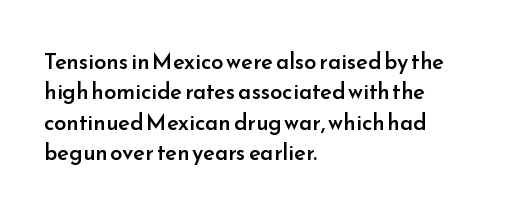
Q: Is the text bold? A: Semi-bold.
Q: Is the text italic (slanted)? A: No, it is upright.
Q: Is the text underlined? A: No.
Q: How is the paragraph aligned? A: Left-aligned.
Q: Is the spacing between letters normal or unusually wide? A: Normal.
Q: Is the spacing between lines tight, normal or loose? A: Normal.
